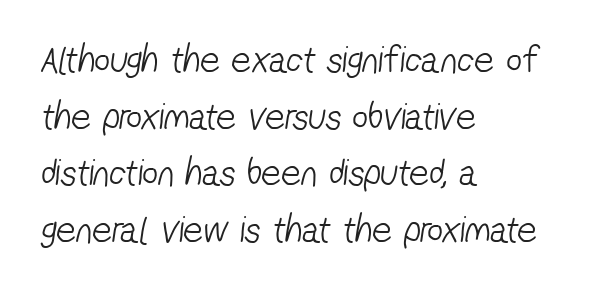
Examine the stroke ends and you'll find no serifs. The passage shown stacks its lines at a standard gap. Weight: regular or lighter. Each letter keeps its own natural width here, so spacing adapts to shape.
